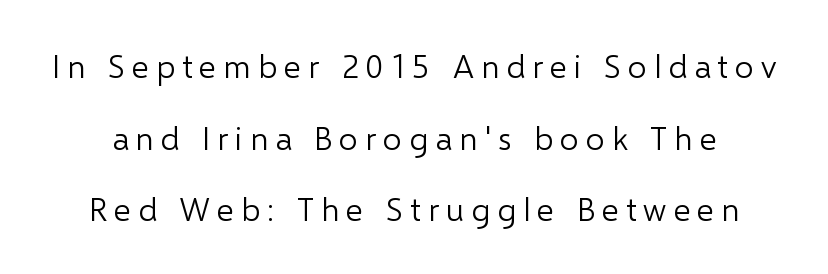
{"serif": "no", "italic": "no", "bold": "no", "weight": "light", "width": "normal", "stroke_contrast": "low", "x_height": "medium", "monospaced": "no", "underline": "no", "line_spacing": "loose", "line_spacing_ratio": 2.17, "letter_spacing": "wide", "letter_spacing_em": 0.21, "glyph_px": 33}
